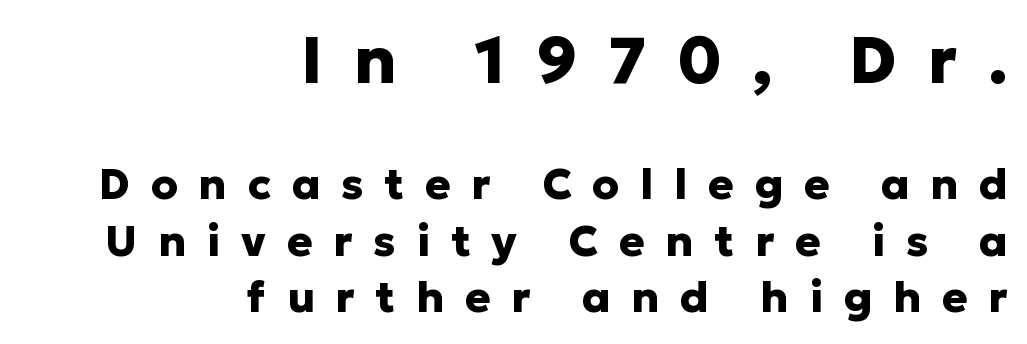
Q: Is the text bold? A: Yes.
Q: Is the text italic (slanted)? A: No, it is upright.
Q: Is the typeface a serif or a sans-serif typeface? A: Sans-serif.
Q: Is the text underlined? A: No.
Q: How is the paragraph aligned? A: Right-aligned.
Q: Is the spacing between letters normal or unusually wide? A: Unusually wide.
Q: Is the spacing between lines tight, normal or loose? A: Normal.
Q: Which block of text is set in a larger size, the first (top) or the second (bottom)? A: The first (top) one.
Q: Width (condensed, normal, or wide)? A: Normal.
Q: Stroke contrast? A: Low.
Q: x-height? A: Medium.
Q: Monospaced? A: No.
